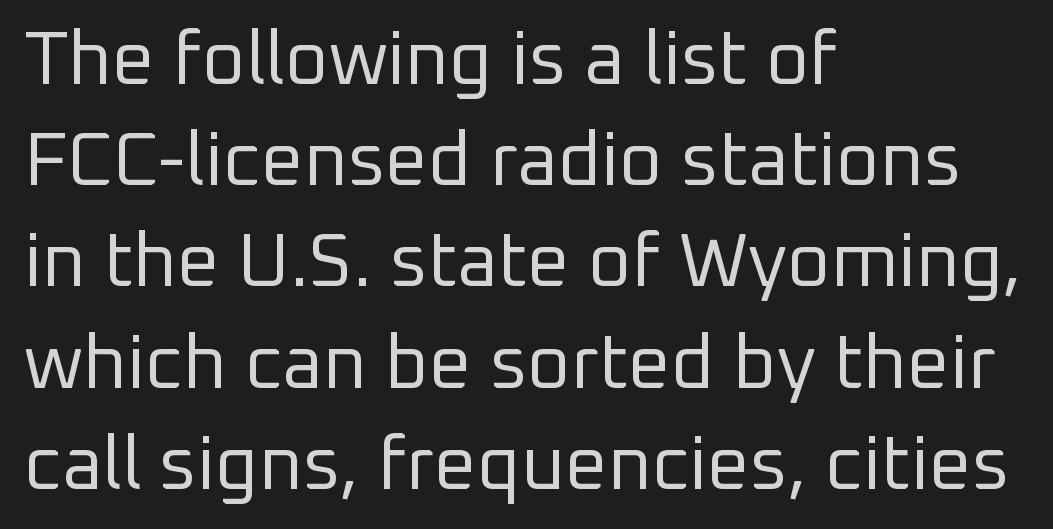
Q: Is the text bold? A: No.
Q: Is the text italic (slanted)? A: No, it is upright.
Q: Is the typeface a serif or a sans-serif typeface? A: Sans-serif.
Q: Is the text underlined? A: No.
Q: How is the paragraph aligned? A: Left-aligned.
Q: Is the spacing between letters normal or unusually wide? A: Normal.
Q: Is the spacing between lines tight, normal or loose? A: Normal.
Q: Width (condensed, normal, or wide)? A: Normal.
Q: Stroke contrast? A: Low.
Q: x-height? A: Medium.
Q: Monospaced? A: No.
